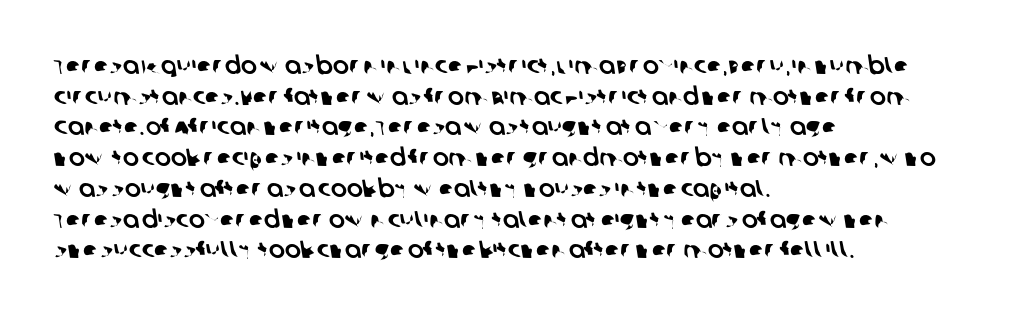
Each row of text sits above clean, open space. Here the glyphs are tracked normally, forming tight word shapes. Rows of type keep a routine distance in the vertical direction. Horizontally, the lines are justified to the leading edge only.
